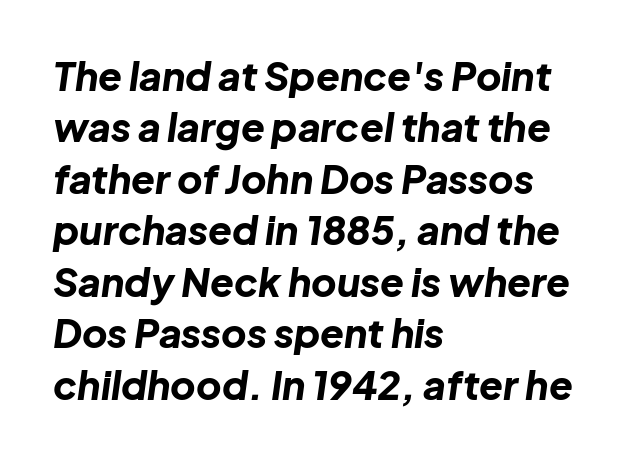
{"italic": "yes", "lean": "right", "slant_degrees": 8, "bold": "yes", "weight": "bold", "width": "normal", "stroke_contrast": "low", "x_height": "medium", "monospaced": "no", "underline": "no", "align": "left", "line_spacing": "normal", "line_spacing_ratio": 1.32, "letter_spacing": "normal", "letter_spacing_em": 0.0, "glyph_px": 39}
